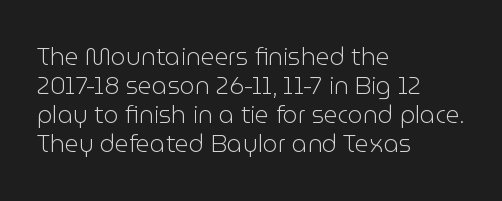
The strokes carry an ordinary text weight at most. Default kerning and tracking; the words read as compact shapes. The gap between lines stays unmarked. Does the lettering tilt? It doesn't — this is upright.
